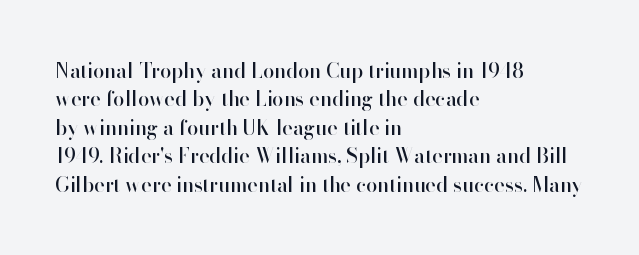
The image shows 20 px text type, upright; set left-aligned, normal line spacing (1.42x), normal letter spacing, not underlined.
